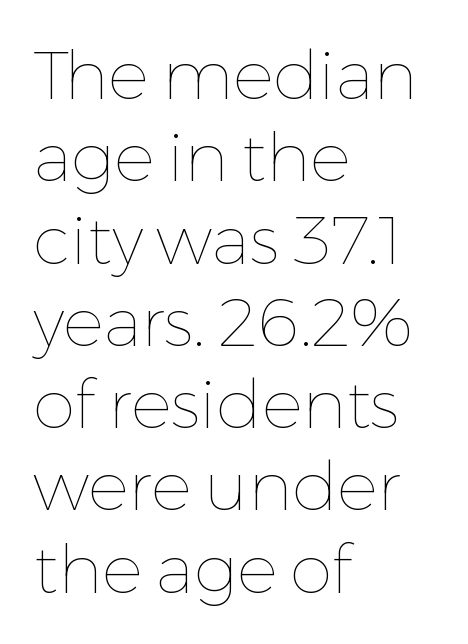
The image shows 68 px thin type, upright; set left-aligned, line spacing 1.21x, normal letter spacing, not underlined; low stroke contrast and a medium x-height.
